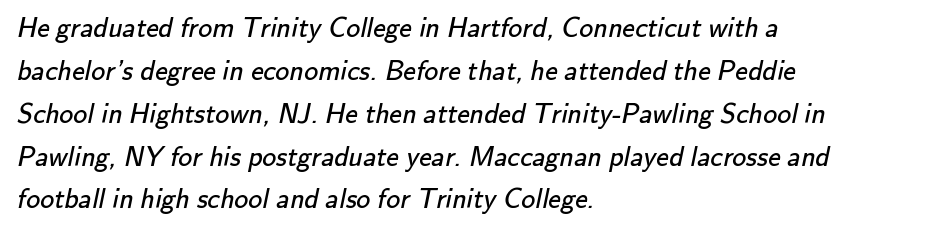
{"serif": "no", "bold": "no", "weight": "regular", "width": "normal", "stroke_contrast": "low", "x_height": "small", "monospaced": "no", "underline": "no", "align": "left", "line_spacing": "normal", "line_spacing_ratio": 1.53, "letter_spacing": "normal", "letter_spacing_em": 0.0, "glyph_px": 28}
